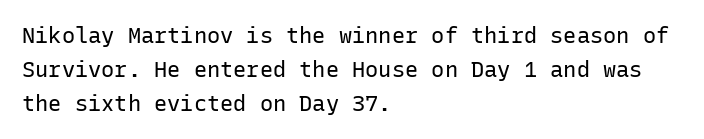
These lines stack with their left ends in a neat column. Any mark beneath the type? The region is blank. Short note: letters normally spaced. The type sits square on the baseline with zero lean.
